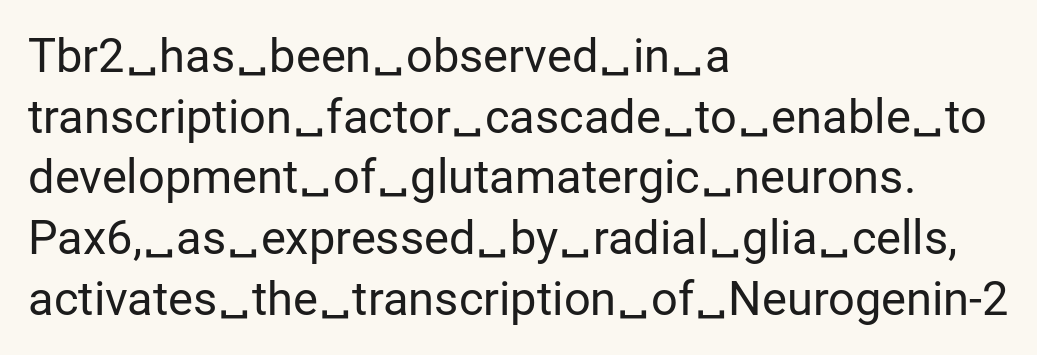
The image shows 47 px regular-weight sans-serif type, upright; set left-aligned, normal line spacing (1.29x), normal letter spacing, not underlined; low stroke contrast and a medium x-height.
